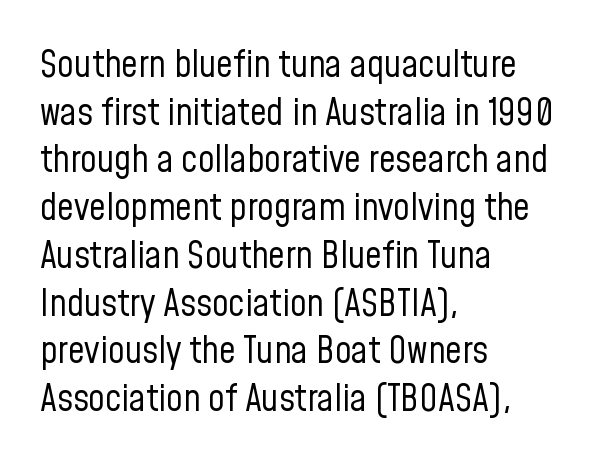
Q: Is the text bold? A: No.
Q: Is the text italic (slanted)? A: No, it is upright.
Q: Is the typeface a serif or a sans-serif typeface? A: Sans-serif.
Q: Is the text underlined? A: No.
Q: How is the paragraph aligned? A: Left-aligned.
Q: Is the spacing between letters normal or unusually wide? A: Normal.
Q: Is the spacing between lines tight, normal or loose? A: Normal.
Q: Width (condensed, normal, or wide)? A: Condensed.
Q: Stroke contrast? A: Low.
Q: x-height? A: Medium.
Q: Monospaced? A: No.
